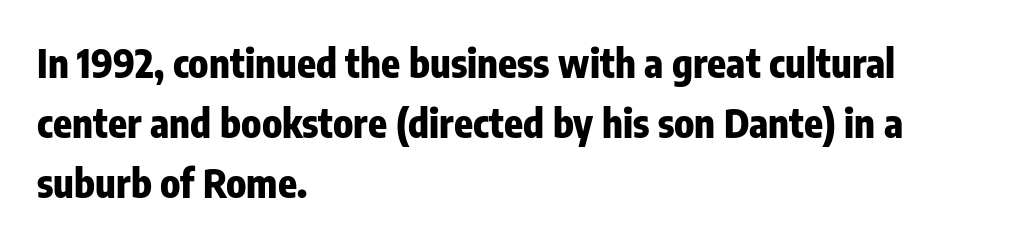
{"serif": "no", "italic": "no", "bold": "yes", "weight": "heavy", "width": "condensed", "stroke_contrast": "low", "x_height": "medium", "monospaced": "no", "underline": "no", "align": "left", "line_spacing": "normal", "line_spacing_ratio": 1.54, "letter_spacing": "normal", "letter_spacing_em": 0.0, "glyph_px": 39}
